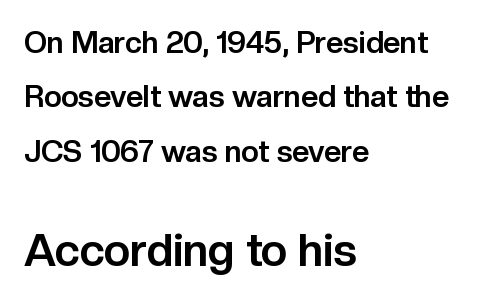
Does extra space separate the letters? No, they use regular spacing. Heavy, bold letterforms. Check under the words: just untouched page. The rendering shows plain stroke endings on the letterforms — a sans-serif design. A typesetter would mark this as roman, not italic.
